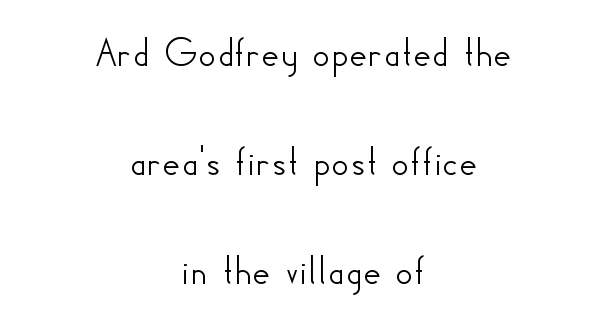
Q: Is the text italic (slanted)? A: No, it is upright.
Q: Is the typeface a serif or a sans-serif typeface? A: Sans-serif.
Q: Is the text underlined? A: No.
Q: How is the paragraph aligned? A: Centered.
Q: Is the spacing between letters normal or unusually wide? A: Normal.
Q: Is the spacing between lines tight, normal or loose? A: Loose.
Q: Width (condensed, normal, or wide)? A: Normal.
Q: Stroke contrast? A: Low.
Q: x-height? A: Small.
Q: Monospaced? A: No.
